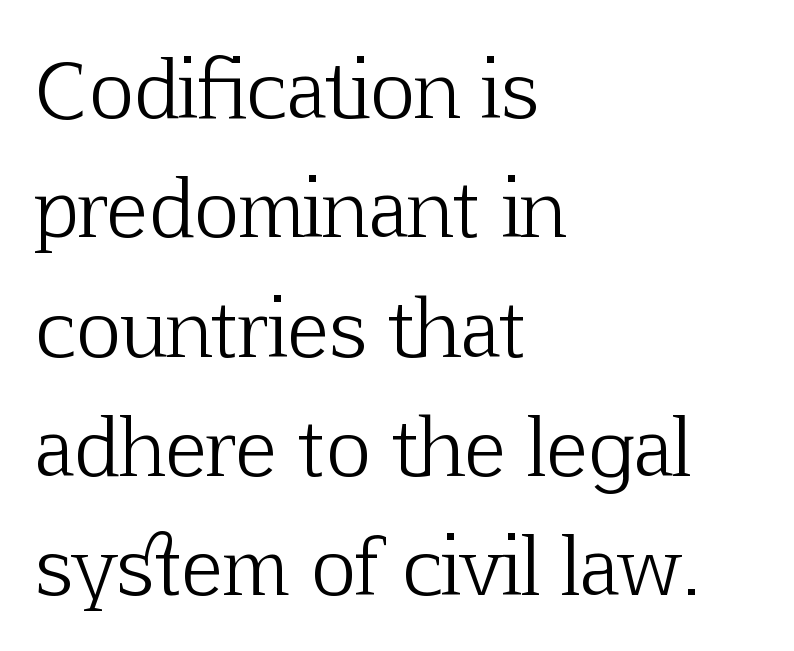
The typography opts for an upright posture over an oblique one. In CSS terms this would be text-align: left. The specimen omits any rule beneath the text block's lines. Honestly, the letter spacing is just normal — you wouldn't notice it.
